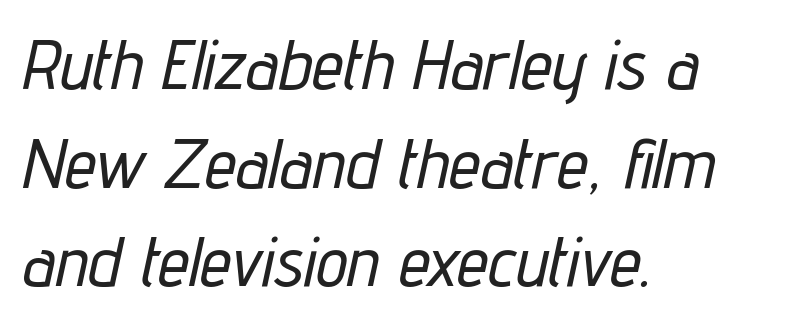
The rendering applies a slant to the glyphs. Has an underline been added? It has not. Which margin do the lines hug? The left one — the right edge is uneven. This rendering leaves character spacing at its baseline value. Here the designer chose a conventional face with non-uniform glyph widths.
